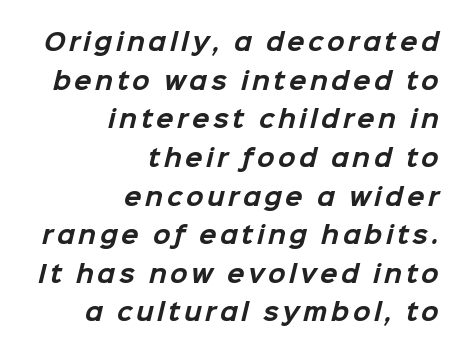
Q: Is the text bold? A: Yes.
Q: Is the text underlined? A: No.
Q: How is the paragraph aligned? A: Right-aligned.
Q: Is the spacing between lines tight, normal or loose? A: Normal.
